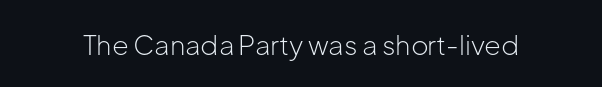
{"italic": "no", "bold": "no", "underline": "no", "letter_spacing": "normal", "letter_spacing_em": 0.0, "glyph_px": 27}
